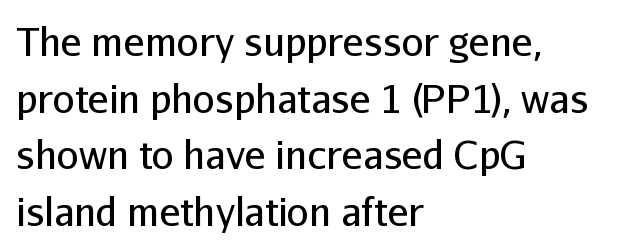
{"serif": "no", "italic": "no", "bold": "no", "weight": "regular", "width": "normal", "stroke_contrast": "low", "x_height": "medium", "monospaced": "no", "underline": "no", "align": "left", "line_spacing": "normal", "line_spacing_ratio": 1.45, "letter_spacing": "normal", "letter_spacing_em": 0.0, "glyph_px": 39}
